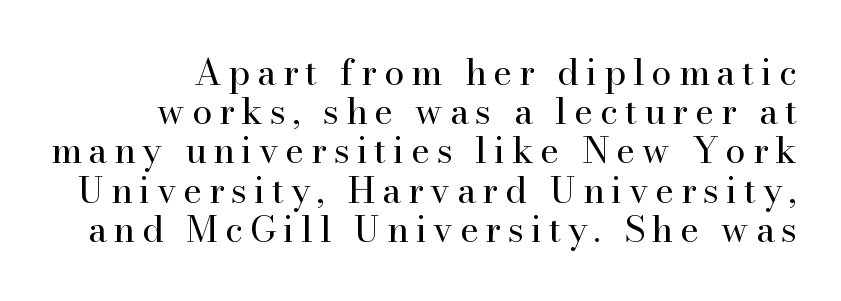
{"serif": "yes", "italic": "no", "bold": "no", "weight": "regular", "width": "normal", "stroke_contrast": "high", "x_height": "small", "monospaced": "no", "underline": "no", "align": "right", "line_spacing": "tight", "line_spacing_ratio": 1.09, "glyph_px": 36}
